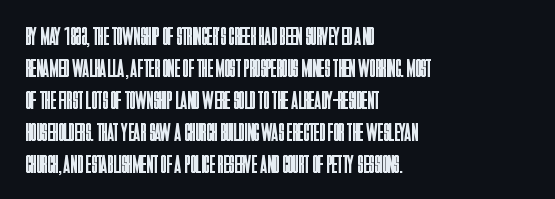
{"italic": "no", "bold": "no", "underline": "no", "align": "left", "line_spacing_ratio": 1.23, "letter_spacing": "normal", "letter_spacing_em": 0.0, "glyph_px": 26}
